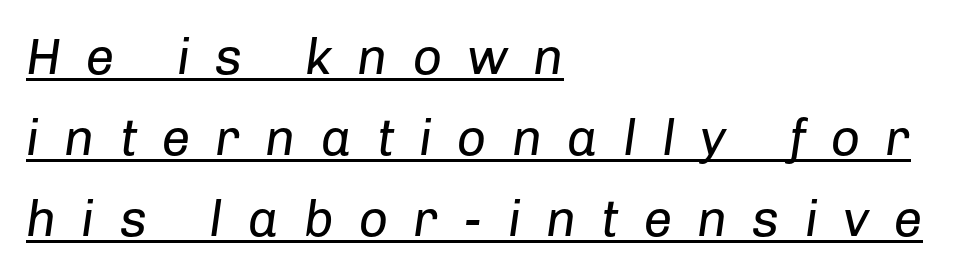
The image shows 51 px regular-weight type, italic (leaning right); set left-aligned, normal line spacing (1.59x), unusually wide letter spacing (+0.49 em), underlined; low stroke contrast and a medium x-height.
